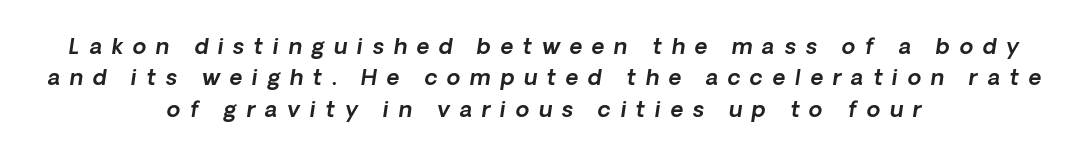
Q: Is the text italic (slanted)? A: Yes, it leans right by about 8 degrees.
Q: Is the text underlined? A: No.
Q: How is the paragraph aligned? A: Centered.
Q: Is the spacing between letters normal or unusually wide? A: Unusually wide.
Q: Is the spacing between lines tight, normal or loose? A: Normal.
